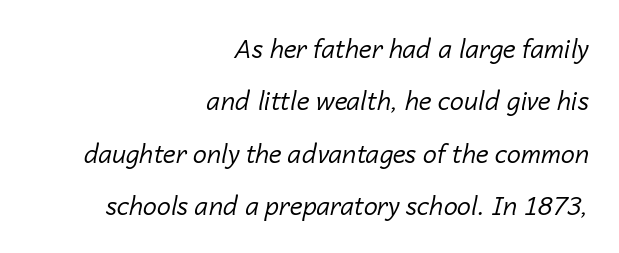
{"italic": "yes", "lean": "right", "slant_degrees": 14, "bold": "no", "underline": "no", "align": "right", "line_spacing": "loose", "line_spacing_ratio": 2.1, "letter_spacing": "normal", "letter_spacing_em": 0.0, "glyph_px": 25}
